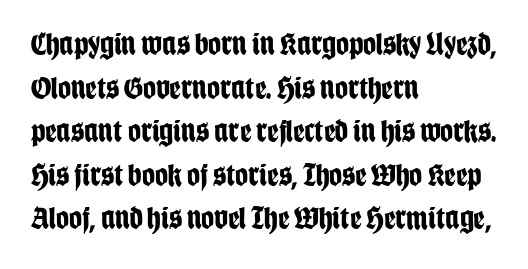
{"serif": "no", "italic": "no", "bold": "yes", "weight": "bold", "width": "condensed", "stroke_contrast": "low", "x_height": "large", "monospaced": "no", "underline": "no", "align": "left", "line_spacing": "normal", "line_spacing_ratio": 1.36, "letter_spacing": "normal", "letter_spacing_em": 0.0, "glyph_px": 32}
